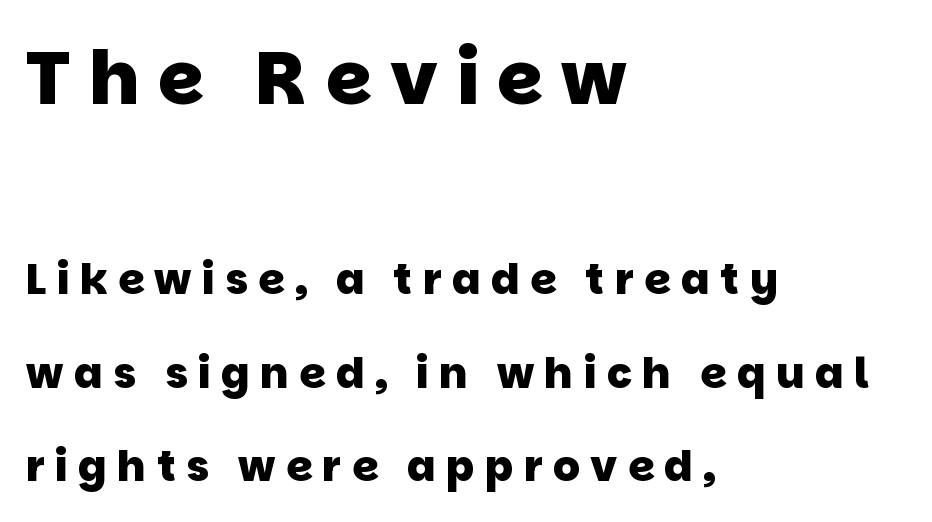
The image shows 74 px heavy sans-serif type; set left-aligned, loose line spacing (2.22x), unusually wide letter spacing (+0.25 em), not underlined; the first (top) block is 1.76x larger; low stroke contrast and a large x-height.
